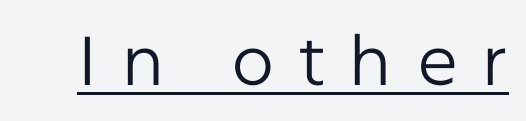
To sum up the face: it is a sans, with no serifs. Emphasis is given by a line drawn under the lettering. This sample has the flowing, uneven cadence of proportional lettering. Words appear elongated and porous because spacing is wide. These glyphs show unthickened strokes, regular width or finer. This is roman type, the default non-slanted kind.
